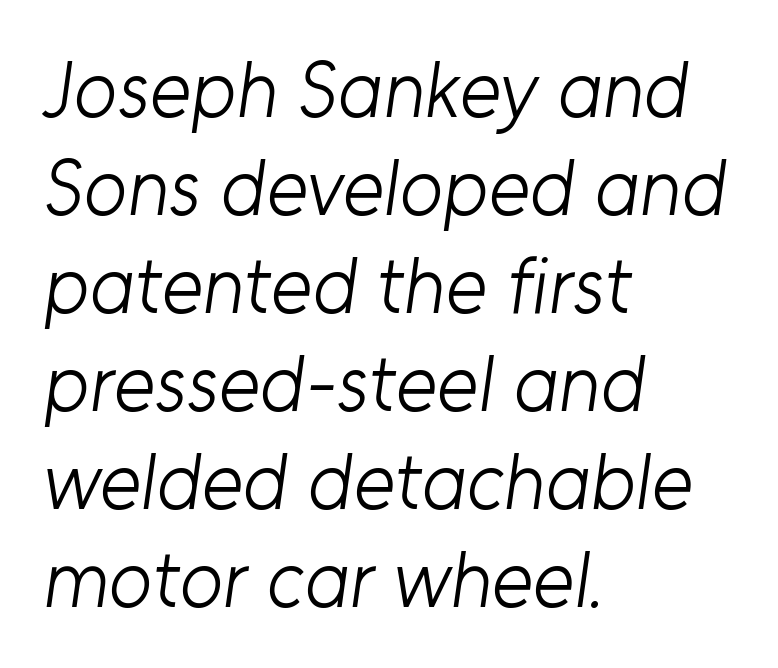
{"serif": "no", "bold": "no", "weight": "light", "width": "normal", "stroke_contrast": "low", "x_height": "medium", "monospaced": "no", "underline": "no", "align": "left", "line_spacing_ratio": 1.24, "letter_spacing": "normal", "letter_spacing_em": 0.0, "glyph_px": 79}
